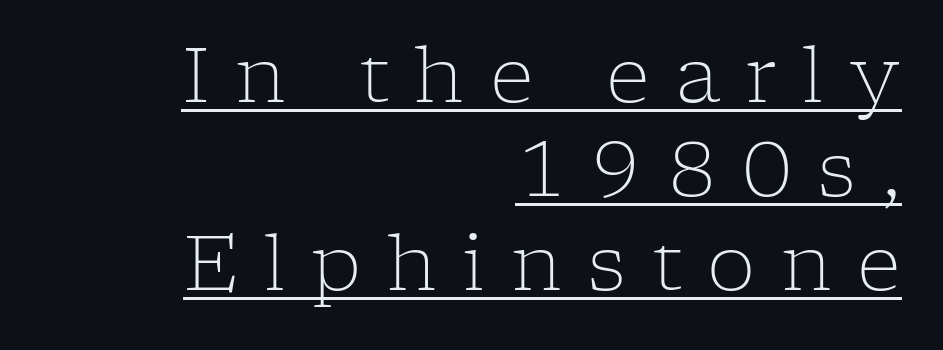
Each word looks stretched out because of the extra space between its letters. Typeset ragged left — the right edge is the straight one. Designer's note — italics off, roman on. Character widths vary here, with narrow letters taking less room than wide ones. In terms of letterform style, serifs are clearly present.
